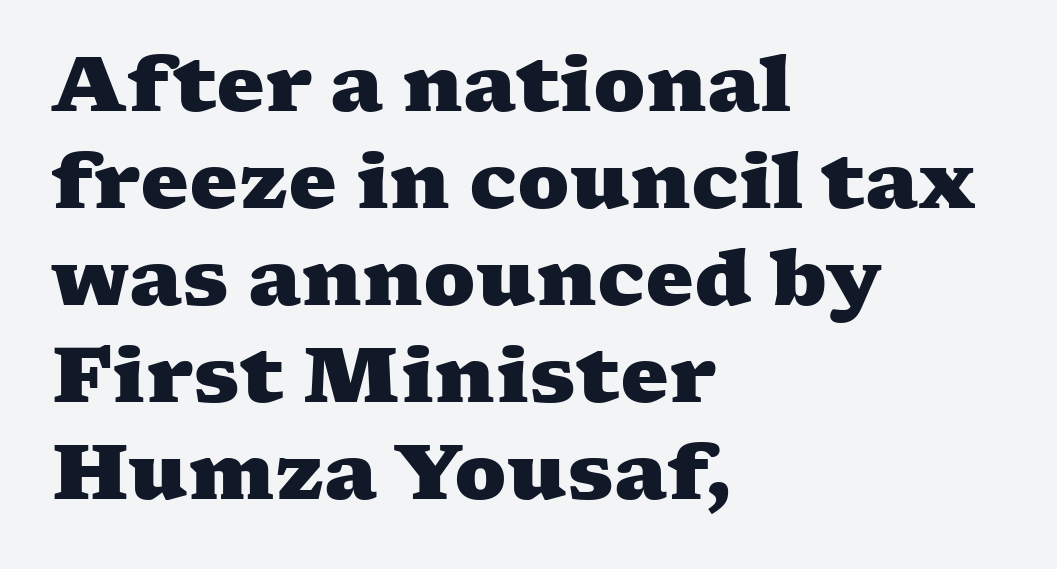
The image shows 77 px heavy, wide serif type; set left-aligned, normal line spacing (1.26x), normal letter spacing, not underlined; medium stroke contrast and a medium x-height.
